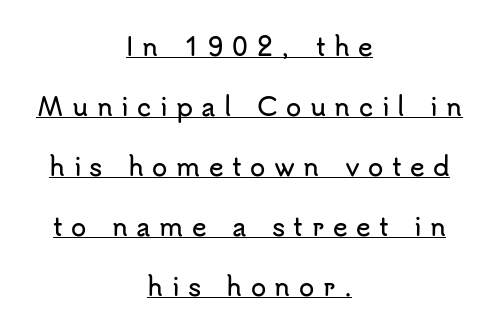
Upright lettering throughout. Caption: expanded tracking, letters set apart. The rag falls on both sides of this text block equally. Quick note: interline space is abundant.
